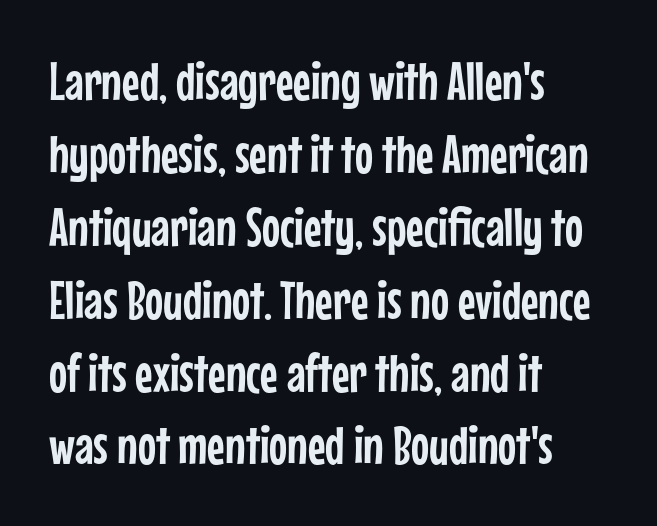
The lines are quadded left. The vertical gap from one line to the next is medium. Letters rest on an invisible, unmarked baseline. Serif or sans? Sans — the stroke terminals are bare. Between one letter and the next there's only the usual sliver of space. Do the characters align in a grid? No, the font is proportional.
